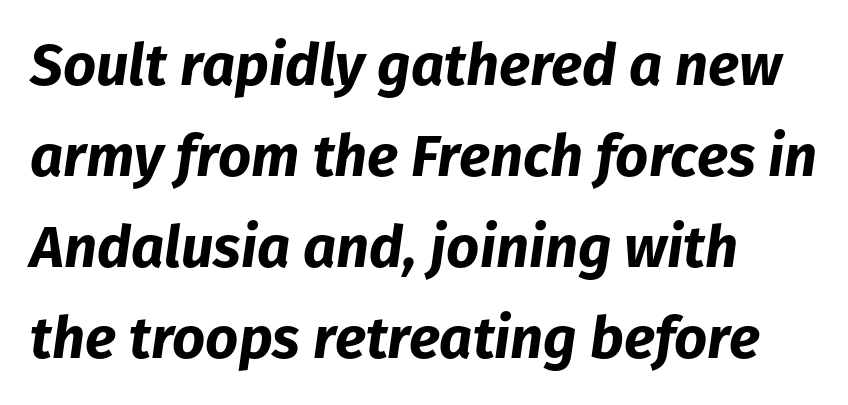
These lines are rendered in a variable-pitch font. Any mark beneath the type? The region is blank. If you drew a ruler down the left edge, every line would touch it. Does extra space separate the letters? No, they use regular spacing.
